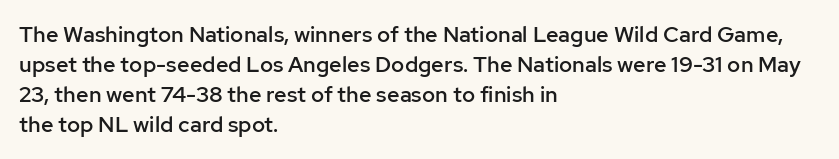
The image shows 22 px text type, upright; set left-aligned, normal line spacing (1.37x), normal letter spacing, not underlined.
